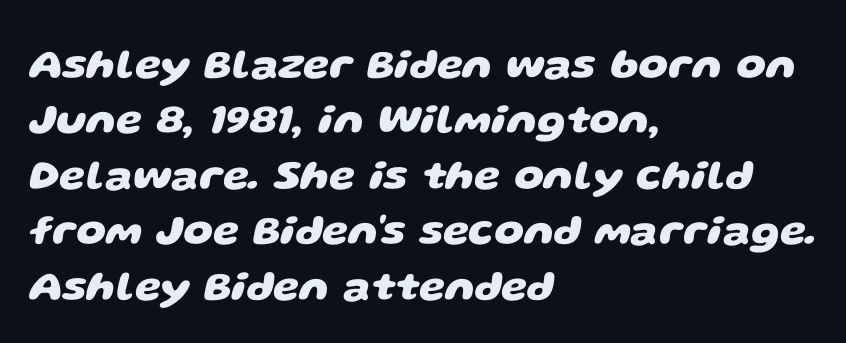
Q: Is the text bold? A: Yes.
Q: Is the typeface a serif or a sans-serif typeface? A: Sans-serif.
Q: Is the text underlined? A: No.
Q: How is the paragraph aligned? A: Left-aligned.
Q: Is the spacing between letters normal or unusually wide? A: Normal.
Q: Is the spacing between lines tight, normal or loose? A: Normal.
Q: Width (condensed, normal, or wide)? A: Wide.
Q: Stroke contrast? A: Low.
Q: x-height? A: Large.
Q: Monospaced? A: No.
